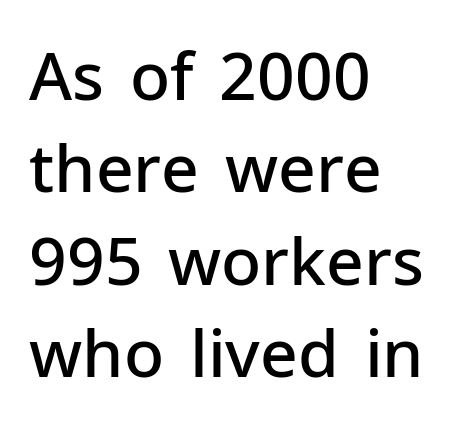
The image shows 66 px semibold sans-serif type, upright; set left-aligned, normal line spacing (1.4x), normal letter spacing, not underlined; low stroke contrast and a medium x-height.
